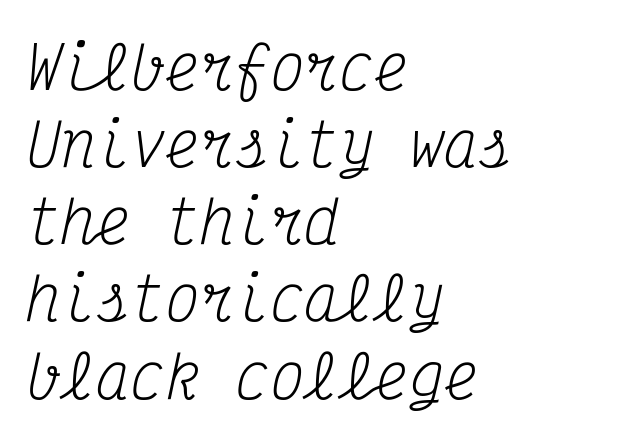
Q: Is the text bold? A: No.
Q: Is the text italic (slanted)? A: Yes, it leans right by about 12 degrees.
Q: Is the typeface a serif or a sans-serif typeface? A: Serif.
Q: Is the text underlined? A: No.
Q: How is the paragraph aligned? A: Left-aligned.
Q: Is the spacing between letters normal or unusually wide? A: Normal.
Q: Is the spacing between lines tight, normal or loose? A: Normal.
Q: Width (condensed, normal, or wide)? A: Condensed.
Q: Stroke contrast? A: Medium.
Q: x-height? A: Medium.
Q: Monospaced? A: Yes.
